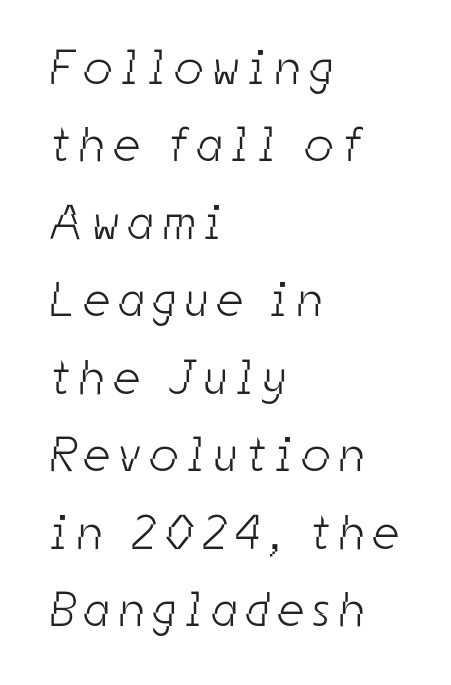
Q: Is the text bold? A: No.
Q: Is the typeface a serif or a sans-serif typeface? A: Sans-serif.
Q: Is the text underlined? A: No.
Q: How is the paragraph aligned? A: Left-aligned.
Q: Is the spacing between letters normal or unusually wide? A: Unusually wide.
Q: Is the spacing between lines tight, normal or loose? A: Normal.
Q: Width (condensed, normal, or wide)? A: Condensed.
Q: Stroke contrast? A: Low.
Q: x-height? A: Medium.
Q: Monospaced? A: No.
